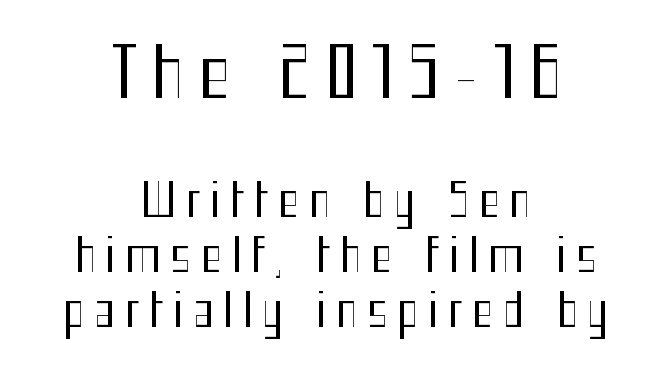
The image shows 69 px regular-weight, condensed sans-serif type, upright; set centered, line spacing 1.19x, unusually wide letter spacing (+0.2 em), not underlined; the first (top) block is 1.5x larger; medium stroke contrast and a medium x-height.
